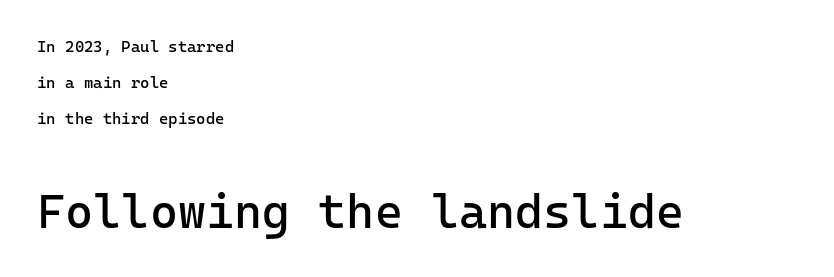
{"serif": "no", "italic": "no", "bold": "no", "weight": "regular", "width": "normal", "stroke_contrast": "low", "x_height": "medium", "monospaced": "yes", "underline": "no", "align": "left", "line_spacing": "loose", "line_spacing_ratio": 2.24, "letter_spacing": "normal", "letter_spacing_em": 0.0, "larger_block": "second", "size_ratio": 3.0, "glyph_px": 48}
